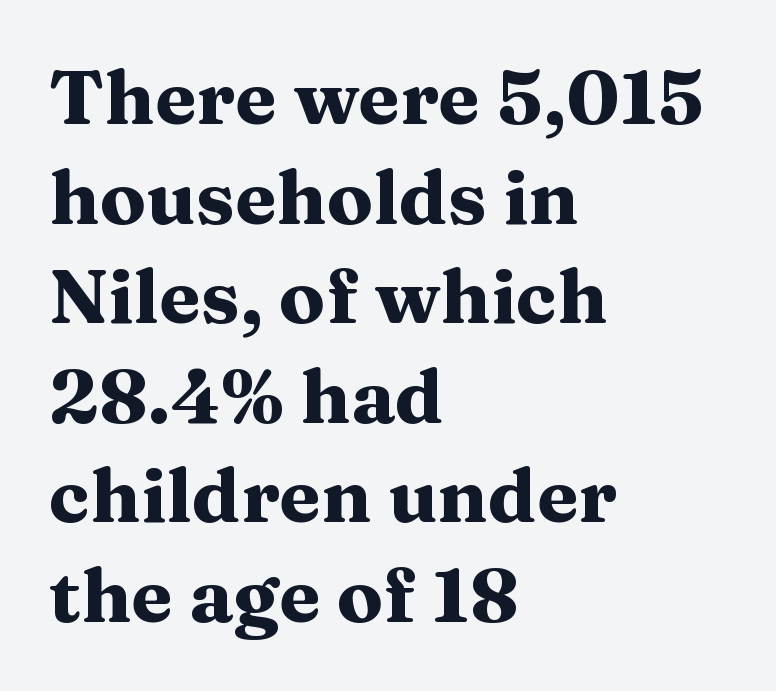
Glance below the letters and you will spot only blank space. Look at the tracking — it's just the regular setting, nothing added. The rendering uses natural spacing where letterforms have individual widths. In terms of weight, the rendering is a true, heavy bold. Small tapered or slab feet sit at the stroke ends, so this counts as serif. Every stem runs plumb, perpendicular to the baseline.
